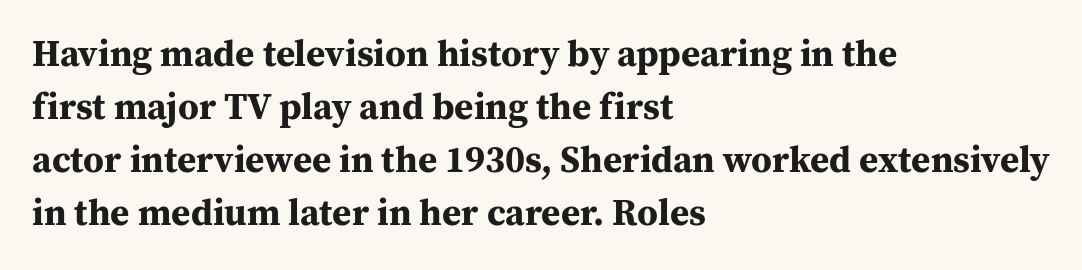
Q: Is the text bold? A: Yes.
Q: Is the text italic (slanted)? A: No, it is upright.
Q: Is the typeface a serif or a sans-serif typeface? A: Serif.
Q: Is the text underlined? A: No.
Q: How is the paragraph aligned? A: Left-aligned.
Q: Is the spacing between letters normal or unusually wide? A: Normal.
Q: Is the spacing between lines tight, normal or loose? A: Normal.
Q: Width (condensed, normal, or wide)? A: Normal.
Q: Stroke contrast? A: Medium.
Q: x-height? A: Medium.
Q: Monospaced? A: No.
